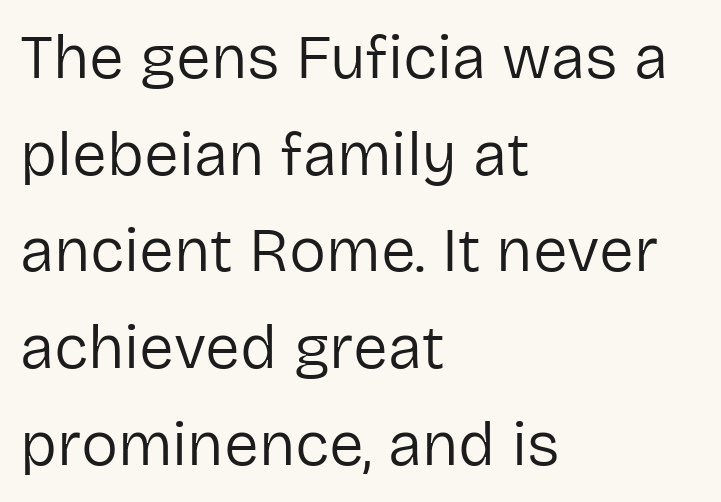
Serifs: no, the terminals of the letterforms are clean. Just letters on the line, the space beneath them empty. How would I describe the line gaps? Plain and ordinary. The weight would be labelled regular, book, light, or lighter still. You could not count columns in this text — the font is proportionally spaced. Each word holds together tightly as a unit, with standard inter-letter gaps.
